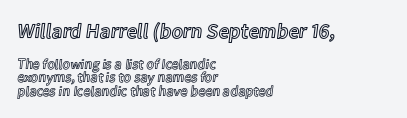
The image shows 21 px text type; set left-aligned, tight line spacing (0.99x), normal letter spacing, not underlined; the first (top) block is 1.5x larger.
